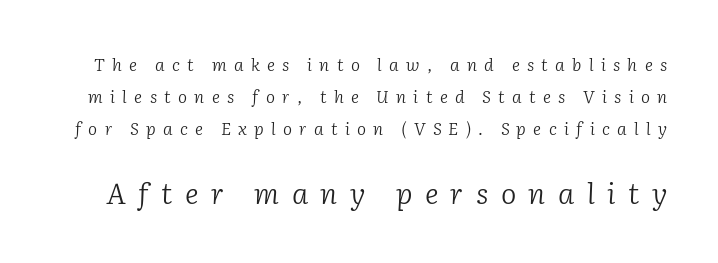
The text was rendered using a seriffed face with decorative stroke endings. Of the two passages, the one underneath uses the larger point size. Is this a fixed-width face? No — the glyphs have proportional, varying widths. Weight: regular or lighter. The space directly below the letters is spotless. This is oblique type, the kind used for emphasis or titles.
